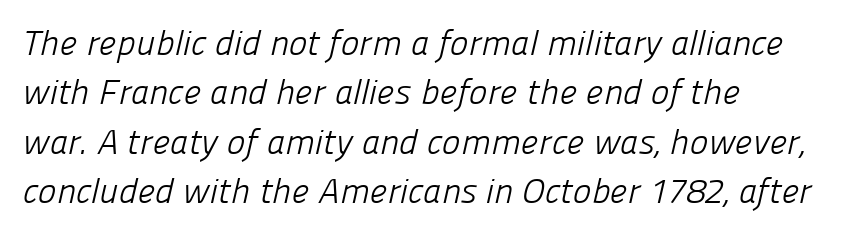
Q: Is the text bold? A: No.
Q: Is the typeface a serif or a sans-serif typeface? A: Sans-serif.
Q: Is the text underlined? A: No.
Q: How is the paragraph aligned? A: Left-aligned.
Q: Is the spacing between letters normal or unusually wide? A: Normal.
Q: Is the spacing between lines tight, normal or loose? A: Normal.
Q: Width (condensed, normal, or wide)? A: Normal.
Q: Stroke contrast? A: Low.
Q: x-height? A: Medium.
Q: Monospaced? A: No.
